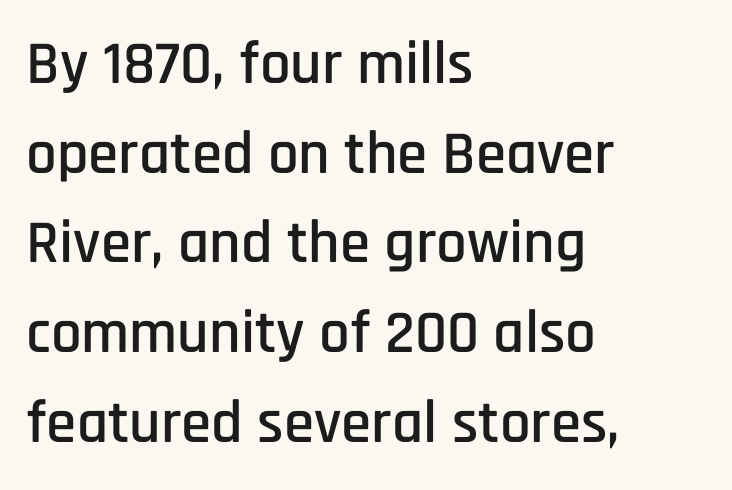
Q: Is the text italic (slanted)? A: No, it is upright.
Q: Is the typeface a serif or a sans-serif typeface? A: Sans-serif.
Q: Is the text underlined? A: No.
Q: How is the paragraph aligned? A: Left-aligned.
Q: Is the spacing between letters normal or unusually wide? A: Normal.
Q: Is the spacing between lines tight, normal or loose? A: Normal.
Q: Width (condensed, normal, or wide)? A: Condensed.
Q: Stroke contrast? A: Low.
Q: x-height? A: Large.
Q: Monospaced? A: No.
